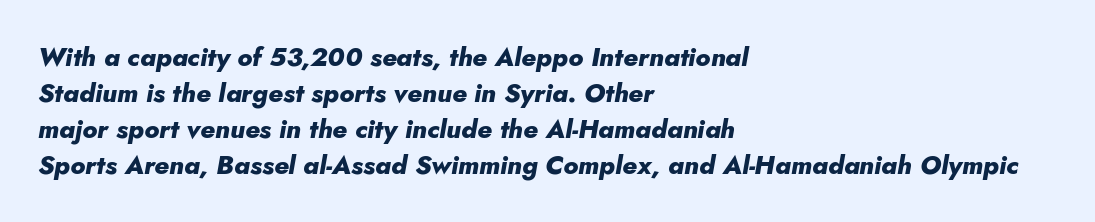
{"italic": "yes", "lean": "right", "slant_degrees": 10, "bold": "yes", "underline": "no", "align": "left", "line_spacing": "normal", "line_spacing_ratio": 1.38, "letter_spacing": "normal", "letter_spacing_em": 0.0, "glyph_px": 26}
